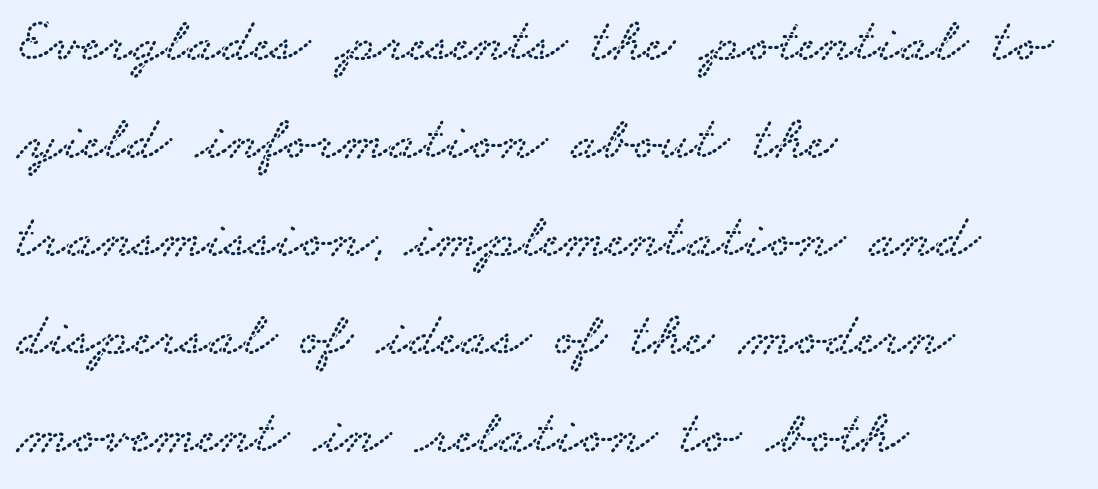
{"serif": "yes", "width": "wide", "stroke_contrast": "low", "x_height": "small", "monospaced": "no", "underline": "no", "align": "left", "line_spacing": "normal", "line_spacing_ratio": 1.58, "letter_spacing": "normal", "letter_spacing_em": 0.0, "glyph_px": 62}
